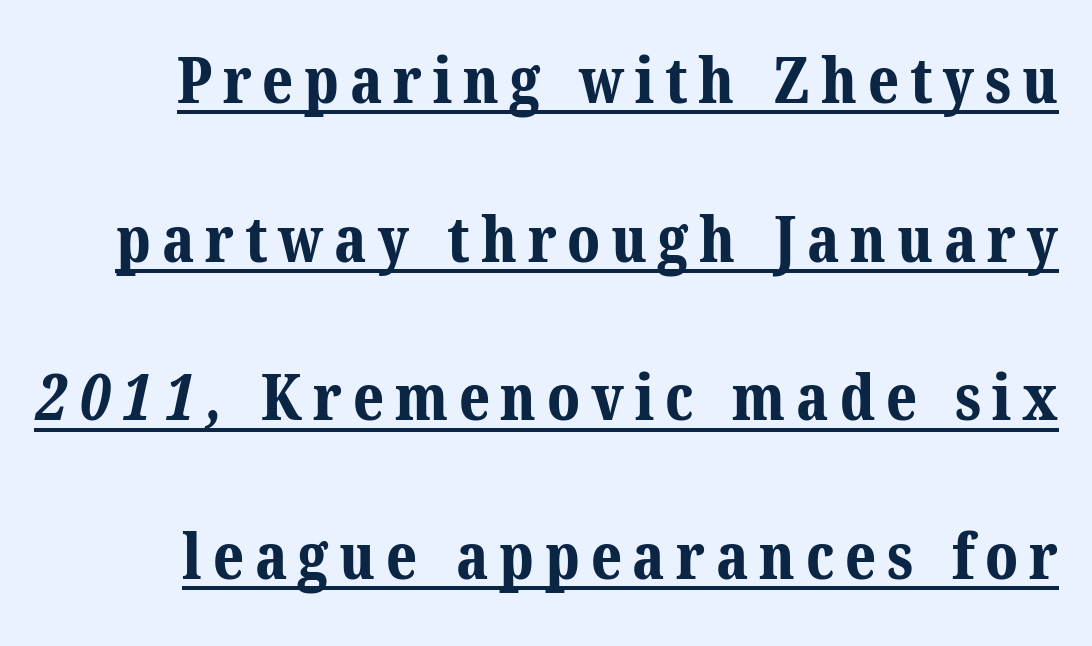
The image shows 64 px bold serif type; set loose line spacing (2.48x), underlined; medium stroke contrast and a medium x-height.
